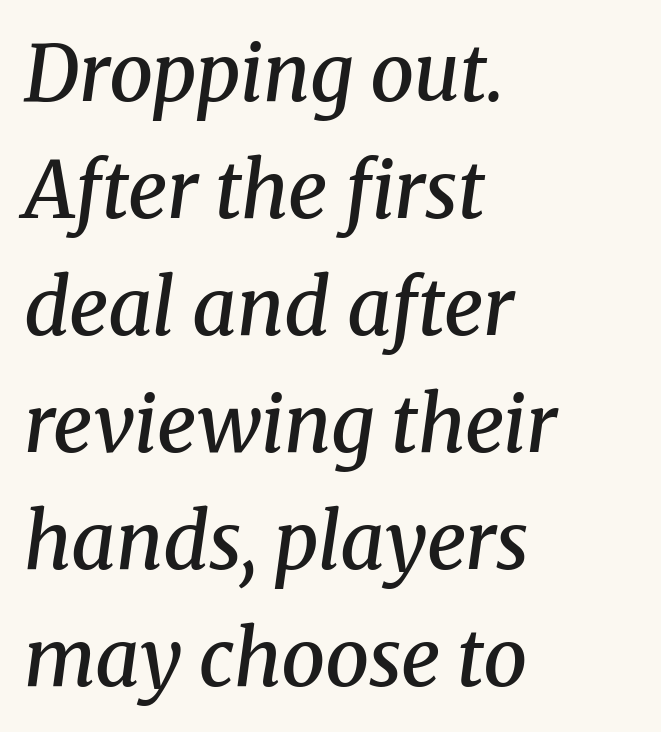
{"serif": "yes", "italic": "yes", "lean": "right", "slant_degrees": 8, "bold": "semi", "weight": "semibold", "width": "normal", "stroke_contrast": "medium", "x_height": "medium", "monospaced": "no", "underline": "no", "align": "left", "line_spacing": "normal", "line_spacing_ratio": 1.5, "letter_spacing": "normal", "letter_spacing_em": 0.0, "glyph_px": 78}
